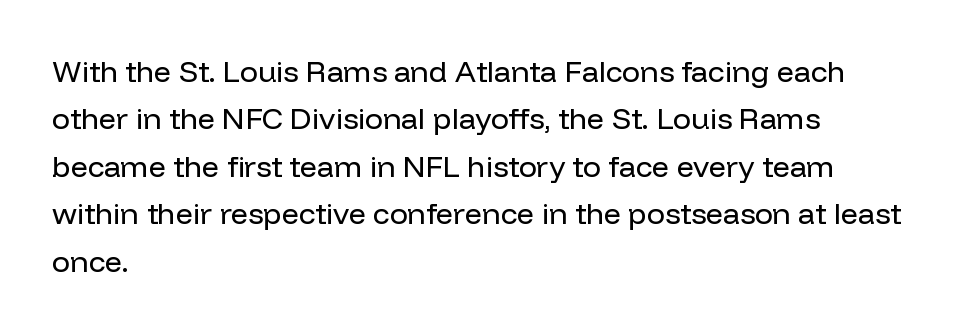
The image shows 30 px regular-weight sans-serif type, upright; set left-aligned, normal line spacing (1.58x), normal letter spacing, not underlined; low stroke contrast and a medium x-height.
